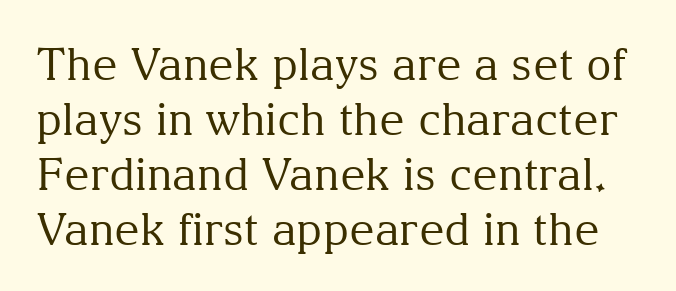
Q: Is the text bold? A: No.
Q: Is the text italic (slanted)? A: No, it is upright.
Q: Is the typeface a serif or a sans-serif typeface? A: Serif.
Q: Is the text underlined? A: No.
Q: Is the spacing between letters normal or unusually wide? A: Normal.
Q: Is the spacing between lines tight, normal or loose? A: Normal.
Q: Width (condensed, normal, or wide)? A: Normal.
Q: Stroke contrast? A: Medium.
Q: x-height? A: Medium.
Q: Monospaced? A: No.
